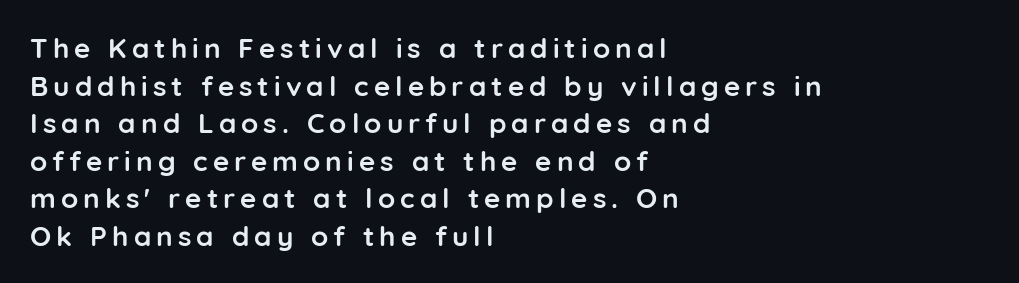
{"serif": "no", "italic": "no", "bold": "yes", "weight": "semibold", "width": "normal", "stroke_contrast": "low", "x_height": "medium", "monospaced": "no", "underline": "no", "align": "left", "line_spacing": "normal", "line_spacing_ratio": 1.34, "glyph_px": 28}
